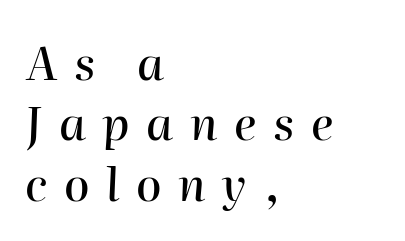
A bare baseline throughout the passage. Notice how descenders clear the ascenders below comfortably — that's standard leading. Spacing verdict: proportional, widths tailored to each character. Letter spacing: wide. Slanted lettering throughout.
